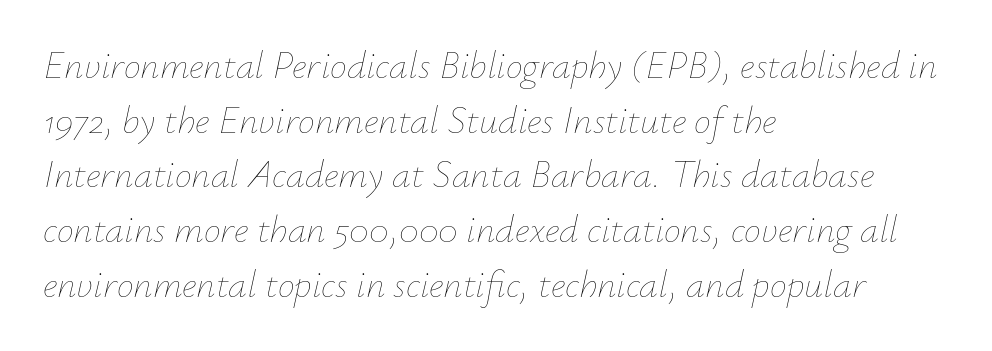
The typography opts for an oblique posture over an upright one. Think of a printed novel: that variable character pitch is what you see here. This rendering uses left alignment, leaving the right contour irregular. Students, observe: this is what conventionally led text looks like. The weight would be labelled regular, book, light, or lighter still. Letter spacing: default.
